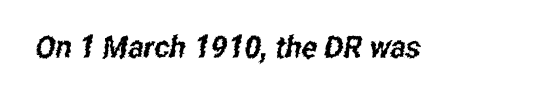
Q: Is the typeface a serif or a sans-serif typeface? A: Sans-serif.
Q: Is the text underlined? A: No.
Q: Is the spacing between letters normal or unusually wide? A: Normal.
Q: Width (condensed, normal, or wide)? A: Condensed.
Q: Stroke contrast? A: Low.
Q: x-height? A: Medium.
Q: Monospaced? A: No.
